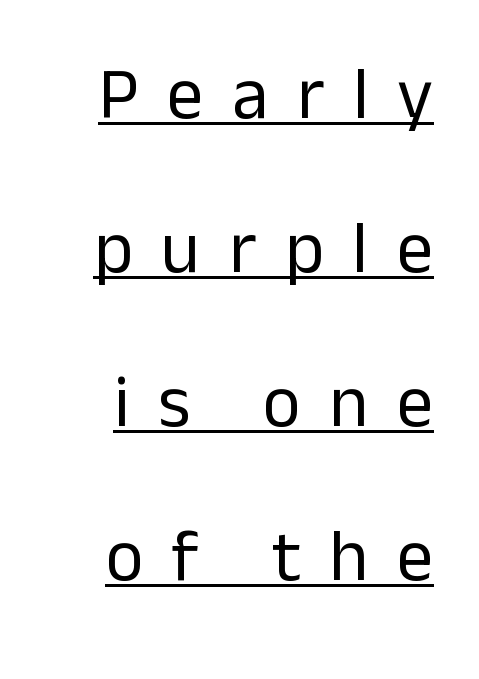
{"serif": "no", "italic": "no", "bold": "no", "weight": "regular", "width": "normal", "stroke_contrast": "low", "x_height": "medium", "monospaced": "no", "underline": "yes", "align": "right", "line_spacing": "loose", "line_spacing_ratio": 2.11, "letter_spacing": "wide", "letter_spacing_em": 0.39, "glyph_px": 73}
